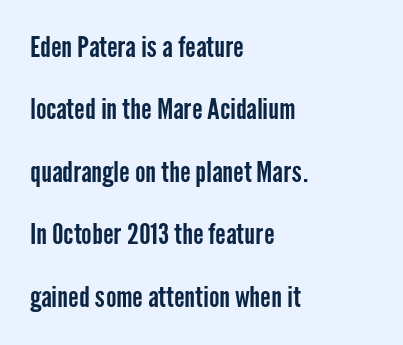
{"serif": "no", "italic": "no", "width": "condensed", "stroke_contrast": "low", "x_height": "medium", "monospaced": "no", "underline": "no", "align": "left", "line_spacing": "loose", "line_spacing_ratio": 2.23, "letter_spacing": "normal", "letter_spacing_em": 0.0, "glyph_px": 28}
